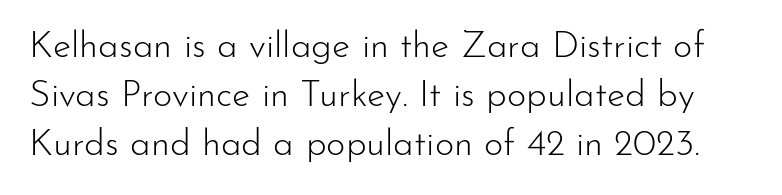
{"serif": "no", "italic": "no", "bold": "no", "weight": "light", "width": "normal", "stroke_contrast": "low", "x_height": "small", "monospaced": "no", "underline": "no", "line_spacing": "normal", "line_spacing_ratio": 1.33, "letter_spacing": "normal", "letter_spacing_em": 0.0, "glyph_px": 37}
